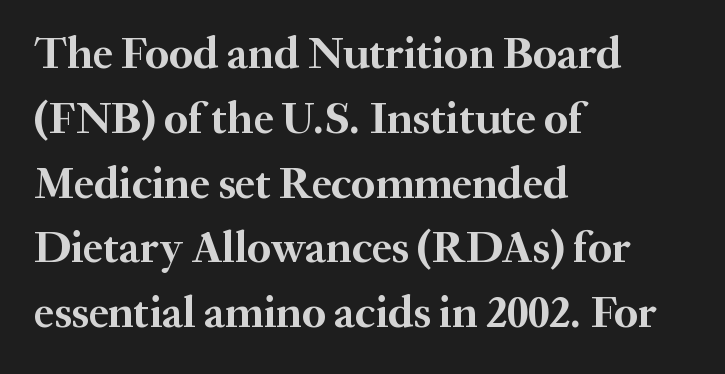
The rendering uses natural spacing where letterforms have individual widths. The text was rendered using a seriffed face with decorative stroke endings. Designer's note — italics off, roman on. The sample has been set heavy, in full bold. Unmarked baselines from the first word to the last.
